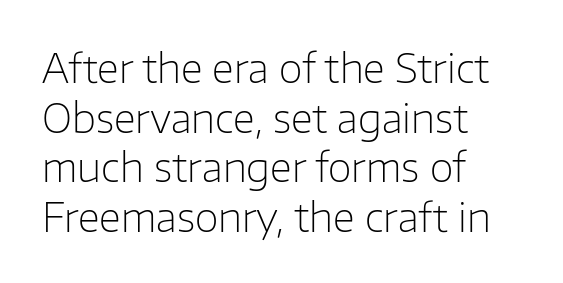
{"serif": "no", "italic": "no", "bold": "no", "weight": "light", "width": "normal", "stroke_contrast": "low", "x_height": "medium", "monospaced": "no", "underline": "no", "align": "left", "line_spacing": "normal", "line_spacing_ratio": 1.27, "letter_spacing": "normal", "letter_spacing_em": 0.0, "glyph_px": 39}
